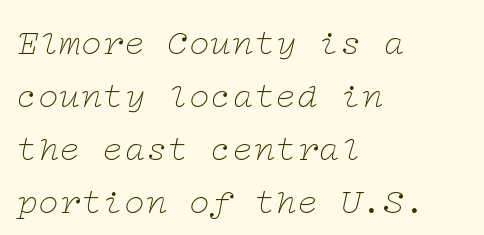
{"serif": "yes", "italic": "yes", "lean": "right", "slant_degrees": 12, "bold": "no", "weight": "thin", "width": "wide", "stroke_contrast": "low", "x_height": "medium", "underline": "no", "align": "left", "line_spacing": "normal", "line_spacing_ratio": 1.47, "letter_spacing": "normal", "letter_spacing_em": 0.0, "glyph_px": 36}
